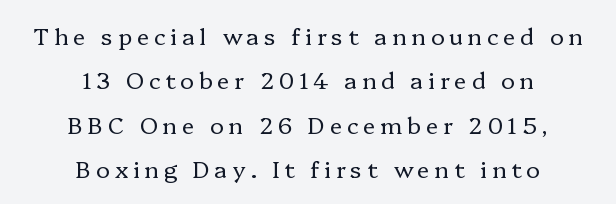
{"italic": "no", "bold": "no", "underline": "no", "align": "center", "line_spacing": "loose", "line_spacing_ratio": 1.93, "letter_spacing": "wide", "letter_spacing_em": 0.21, "glyph_px": 23}
